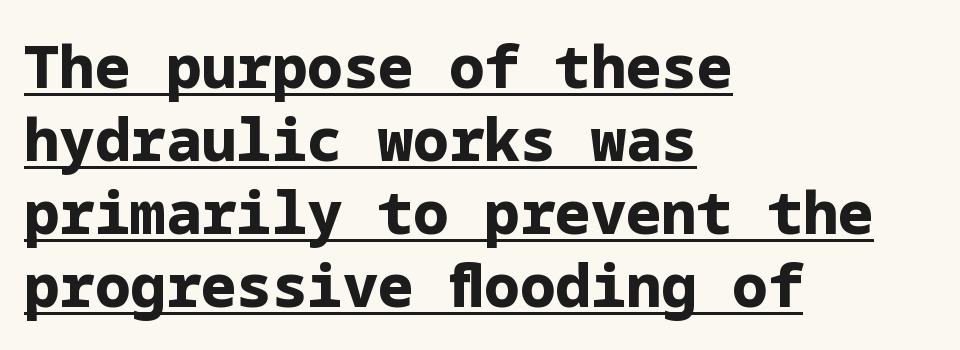
The image shows 59 px bold sans-serif type, upright; set left-aligned, line spacing 1.24x, normal letter spacing, underlined; low stroke contrast and a medium x-height.
